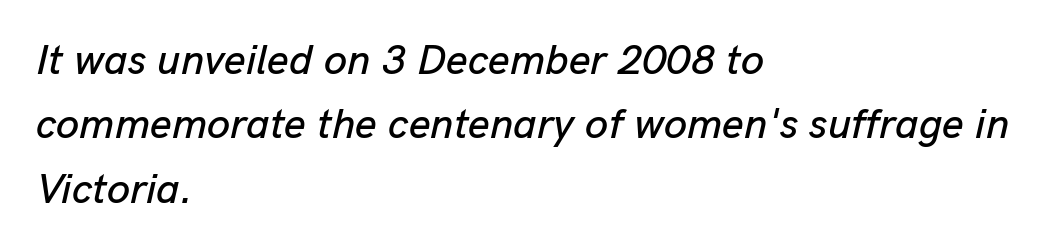
{"italic": "yes", "lean": "right", "slant_degrees": 13, "width": "normal", "stroke_contrast": "low", "x_height": "medium", "monospaced": "no", "underline": "no", "align": "left", "line_spacing": "normal", "line_spacing_ratio": 1.53, "letter_spacing": "normal", "letter_spacing_em": 0.0, "glyph_px": 42}
